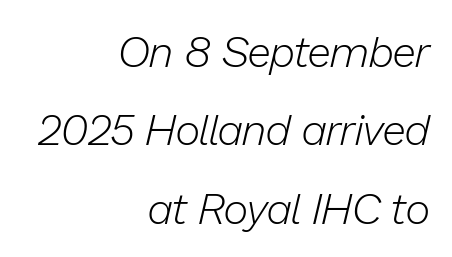
The image shows 43 px light type, italic (leaning right); set right-aligned, line spacing 1.82x, normal letter spacing, not underlined; low stroke contrast and a medium x-height.
